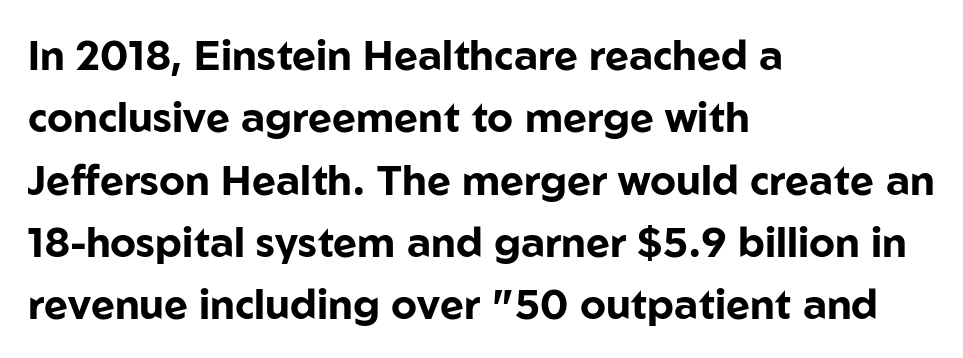
{"serif": "no", "italic": "no", "bold": "yes", "weight": "bold", "width": "normal", "stroke_contrast": "low", "x_height": "medium", "monospaced": "no", "underline": "no", "align": "left", "line_spacing": "normal", "line_spacing_ratio": 1.52, "letter_spacing": "normal", "letter_spacing_em": 0.0, "glyph_px": 41}
